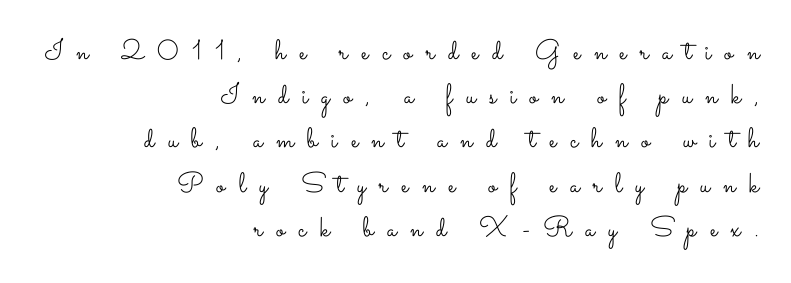
Q: Is the text bold? A: No.
Q: Is the text italic (slanted)? A: Yes.
Q: Is the text underlined? A: No.
Q: How is the paragraph aligned? A: Right-aligned.
Q: Is the spacing between letters normal or unusually wide? A: Unusually wide.
Q: Is the spacing between lines tight, normal or loose? A: Normal.
Q: Width (condensed, normal, or wide)? A: Wide.
Q: Stroke contrast? A: Low.
Q: x-height? A: Small.
Q: Monospaced? A: No.
